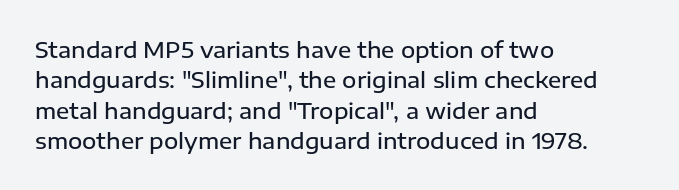
The lines sit at an ordinary, default distance from one another. Letter spacing: default. Check under the words: just untouched page. In terms of weight, the rendering is demibold, just under bold. Short and long lines alike share a common starting point at left. Quick note: not italic, upright.
